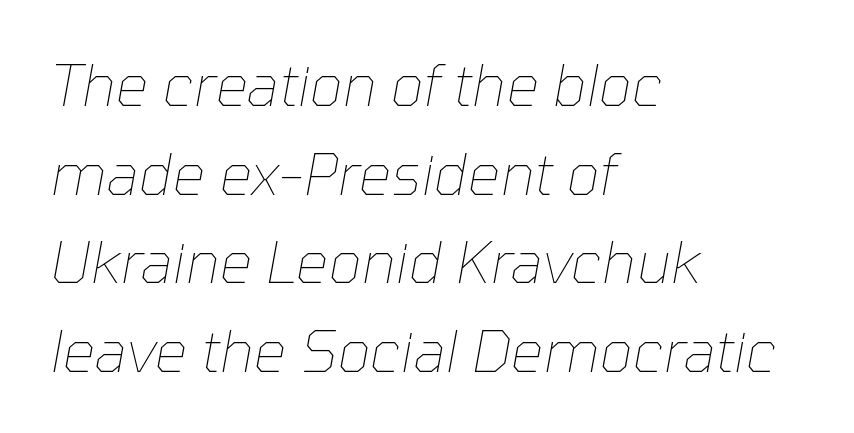
The image shows 58 px thin type, italic (leaning right); set left-aligned, normal line spacing (1.53x), normal letter spacing, not underlined; low stroke contrast and a medium x-height.
